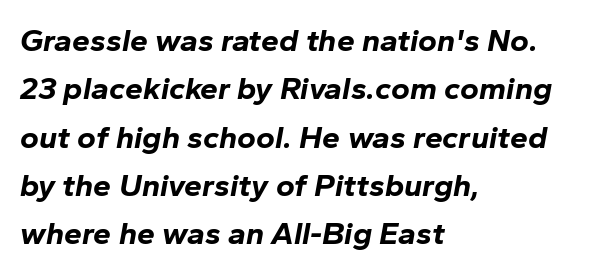
Q: Is the text bold? A: Yes.
Q: Is the text italic (slanted)? A: Yes, it leans right by about 10 degrees.
Q: Is the text underlined? A: No.
Q: How is the paragraph aligned? A: Left-aligned.
Q: Is the spacing between letters normal or unusually wide? A: Normal.
Q: Is the spacing between lines tight, normal or loose? A: Normal.
Q: Width (condensed, normal, or wide)? A: Normal.
Q: Stroke contrast? A: Low.
Q: x-height? A: Medium.
Q: Monospaced? A: No.
